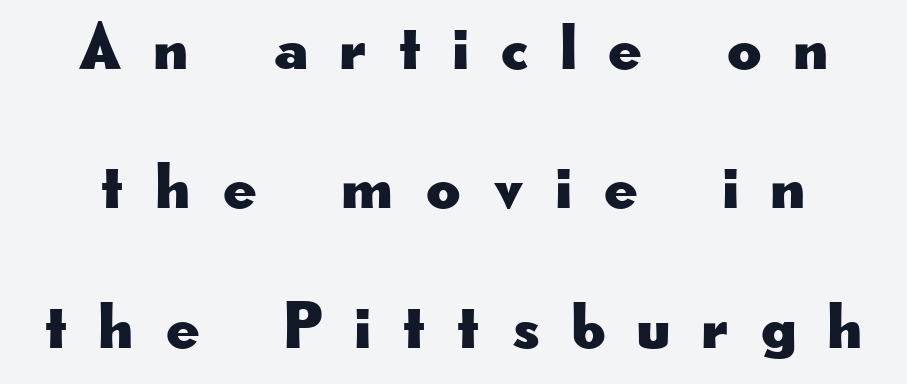
Looks like regular typesetting: each glyph gets only the width it needs. Upright lettering throughout. Grotesque or geometric, the face here clearly has no serifs. Each new line begins a long way beneath the previous one. The foot of each line stays bare and open.
